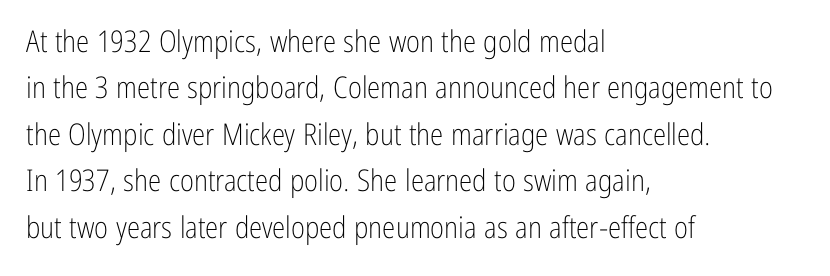
The image shows 30 px light, condensed sans-serif type, upright; set left-aligned, normal line spacing (1.55x), normal letter spacing, not underlined; low stroke contrast and a medium x-height.
